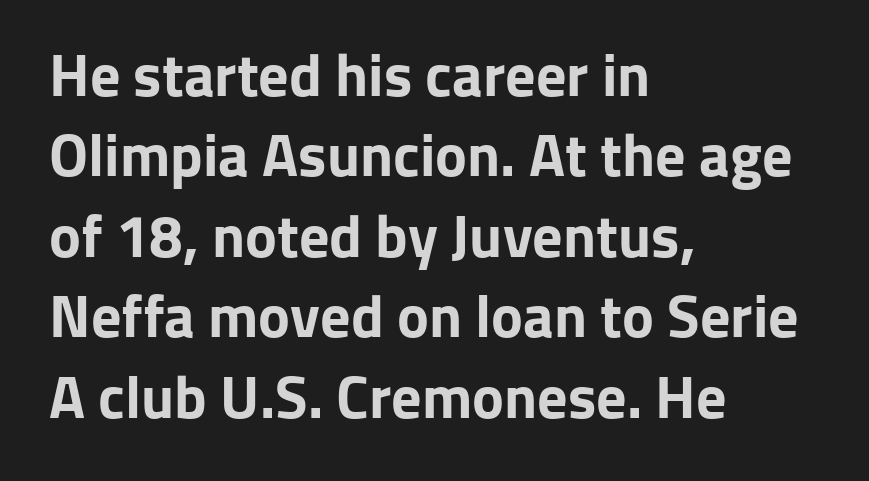
The image shows 60 px bold sans-serif type, upright; set left-aligned, normal line spacing (1.34x), normal letter spacing, not underlined; low stroke contrast and a medium x-height.
